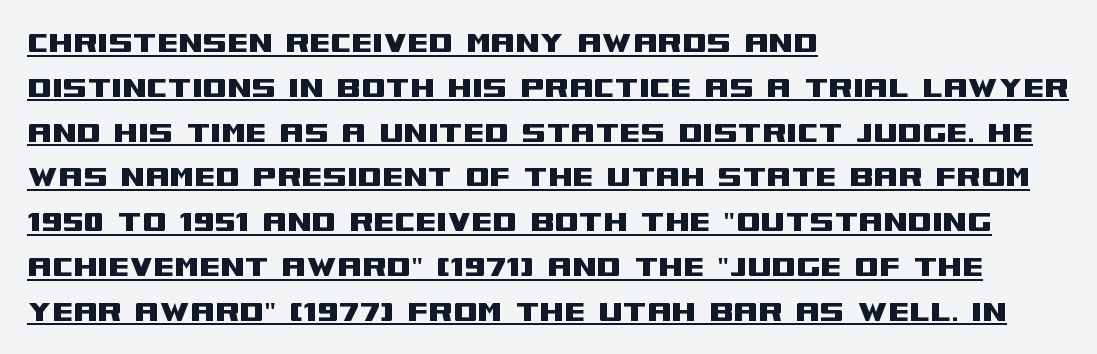
Q: Is the text italic (slanted)? A: No, it is upright.
Q: Is the typeface a serif or a sans-serif typeface? A: Sans-serif.
Q: Is the text underlined? A: Yes.
Q: How is the paragraph aligned? A: Left-aligned.
Q: Is the spacing between letters normal or unusually wide? A: Normal.
Q: Is the spacing between lines tight, normal or loose? A: Normal.
Q: Width (condensed, normal, or wide)? A: Wide.
Q: Stroke contrast? A: Medium.
Q: x-height? A: Large.
Q: Monospaced? A: No.
